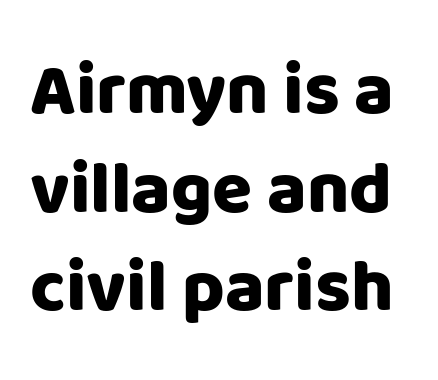
The image shows 73 px sans-serif type, upright; set normal line spacing (1.35x), normal letter spacing, not underlined; low stroke contrast and a large x-height.
